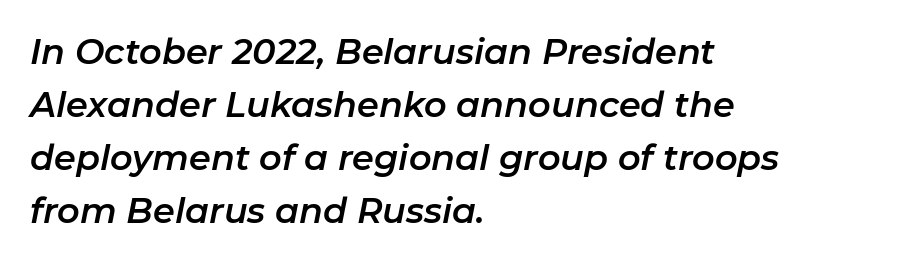
Default kerning and tracking; the words read as compact shapes. Teacher's note: observe the even left margin — that is flush-left alignment. Looks like regular typesetting: each glyph gets only the width it needs. The face used here has a pronounced slope to its letters. Vertically, the passage feels balanced, rows spaced as you'd expect. The strip under each line holds only bare page.
